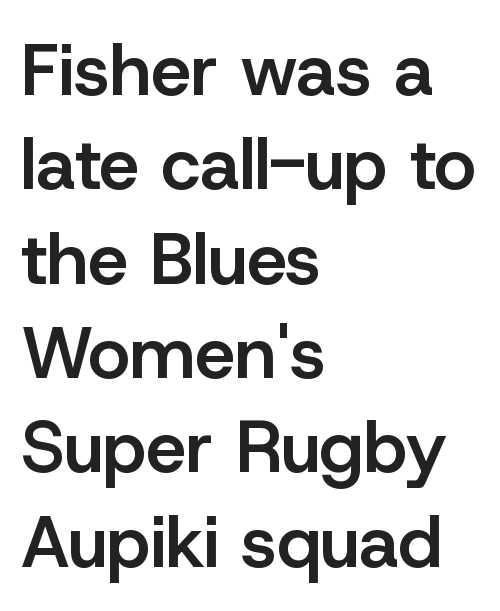
{"serif": "no", "italic": "no", "bold": "semi", "weight": "semibold", "width": "normal", "stroke_contrast": "low", "x_height": "medium", "monospaced": "no", "underline": "no", "align": "left", "line_spacing": "normal", "line_spacing_ratio": 1.31, "letter_spacing": "normal", "letter_spacing_em": 0.0, "glyph_px": 72}
